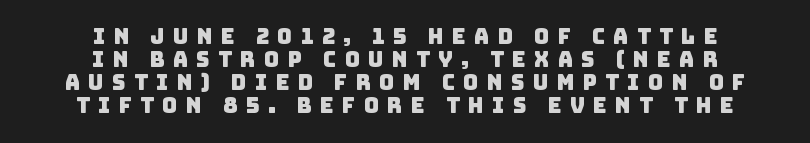
The image shows 21 px text type; set centered, tight line spacing (1.1x), unusually wide letter spacing (+0.39 em), not underlined.
